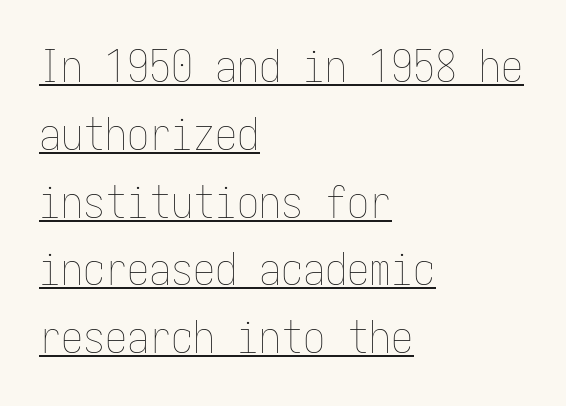
Q: Is the text bold? A: No.
Q: Is the text italic (slanted)? A: No, it is upright.
Q: Is the text underlined? A: Yes.
Q: How is the paragraph aligned? A: Left-aligned.
Q: Is the spacing between letters normal or unusually wide? A: Normal.
Q: Is the spacing between lines tight, normal or loose? A: Normal.
Q: Width (condensed, normal, or wide)? A: Condensed.
Q: Stroke contrast? A: Low.
Q: x-height? A: Medium.
